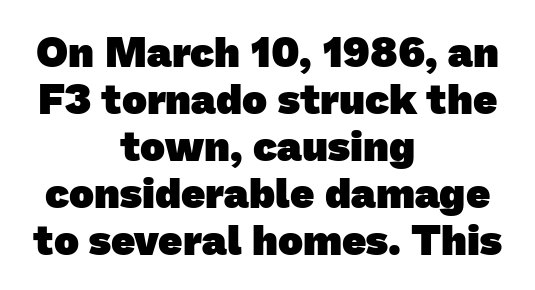
The image shows 42 px heavy sans-serif type; set centered, tight line spacing (1.12x), normal letter spacing, not underlined; low stroke contrast and a medium x-height.
